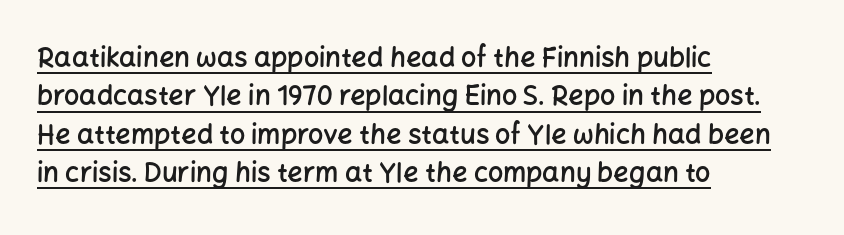
Between one letter and the next there's only the usual sliver of space. Vertically, the passage feels balanced, rows spaced as you'd expect. This is underlined copy, the kind a proofreader might mark for attention. Stroke thickness is moderately raised; the sample reads as semibold. If you drew a ruler down the left edge, every line would touch it.
